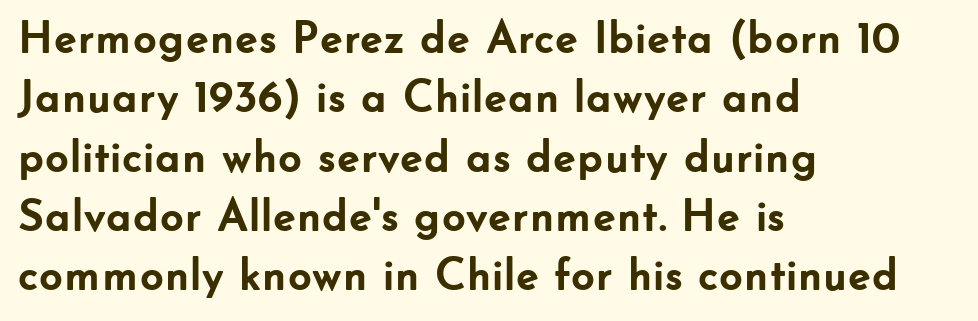
What's the leading like? Ordinary, nothing unusual. Chunky letters — that's bold for sure. In terms of letterform style, serifs are entirely absent. The passage shown is typed in a proportional face where columns would drift.
